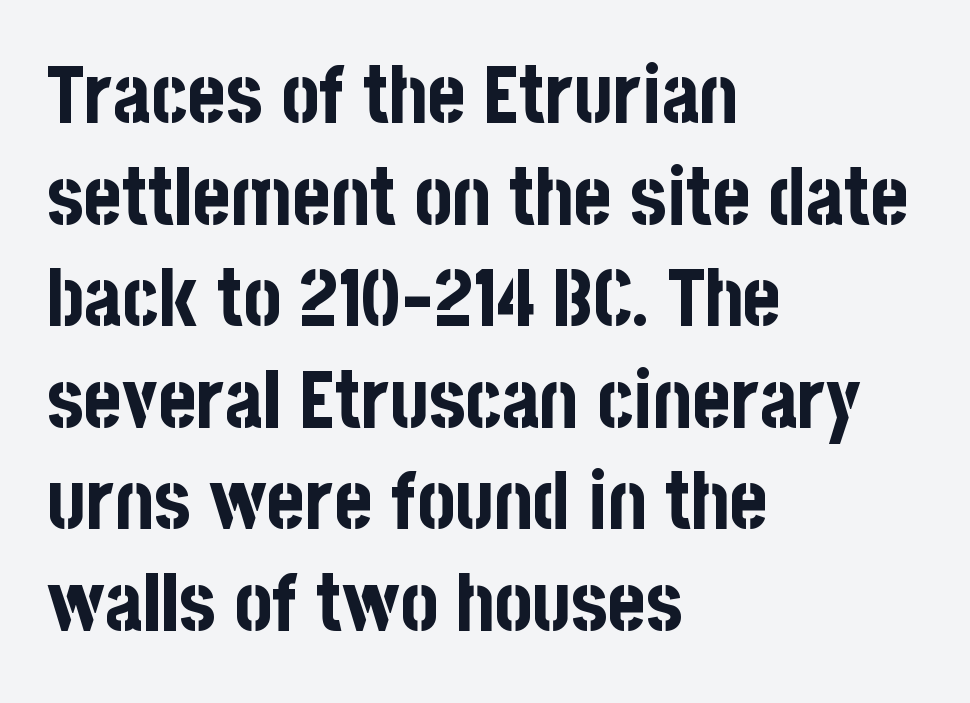
{"serif": "no", "italic": "no", "bold": "yes", "weight": "bold", "width": "condensed", "stroke_contrast": "low", "x_height": "large", "monospaced": "no", "underline": "no", "align": "left", "line_spacing": "normal", "line_spacing_ratio": 1.27, "letter_spacing": "normal", "letter_spacing_em": 0.0, "glyph_px": 80}
